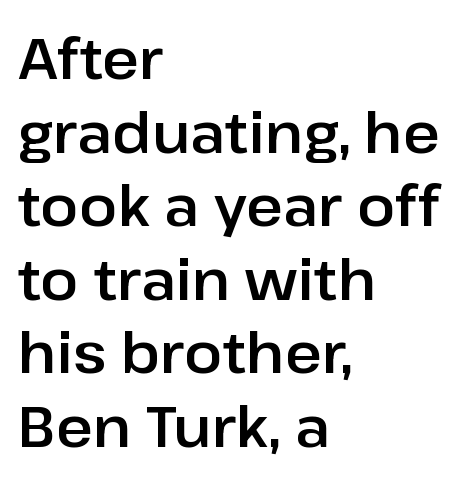
The image shows 57 px sans-serif type, upright; set left-aligned, normal line spacing (1.29x), normal letter spacing, not underlined; low stroke contrast and a medium x-height.
